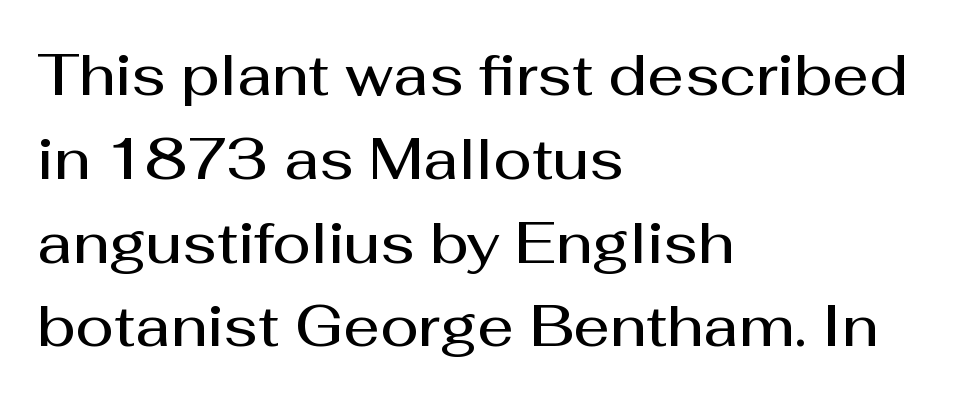
The rag falls on the right side of this text block. Every character sits straight up, as roman type does. The vertical gap from one line to the next is medium. The face used here is proportionally spaced, like ordinary book or web type. The letters are semibold — heavier than regular but short of a full bold.
